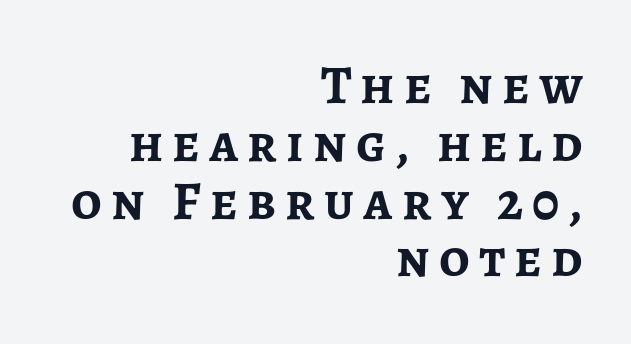
Type without underlining. Spacing verdict: proportional, widths tailored to each character. You'd pick this weight for a headline — it's a proper bold. Leading is clearly below the norm, producing a dense column.
